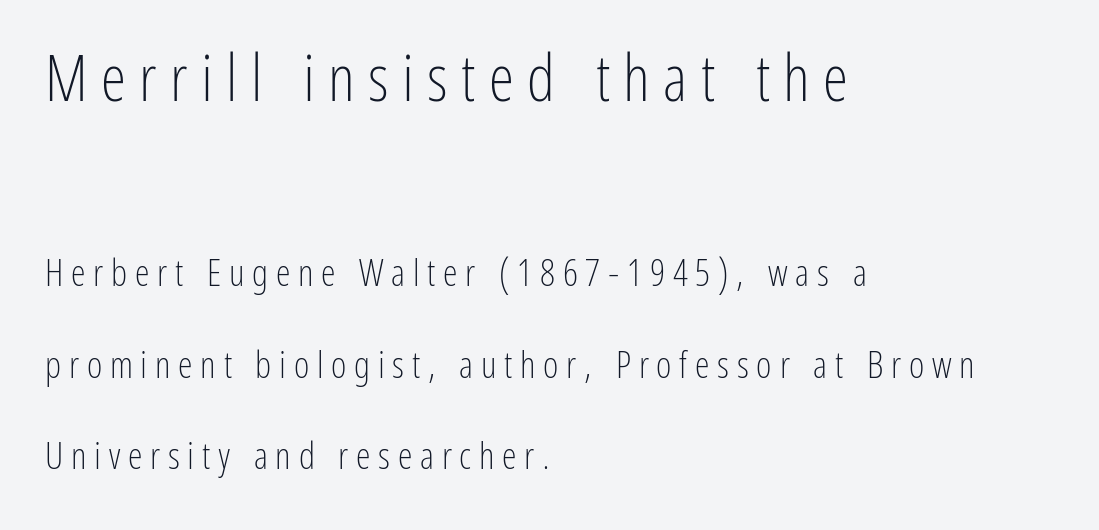
The face used here is proportionally spaced, like ordinary book or web type. Compared with typical body copy, the letter spacing here is much looser. Style check: upright. Descenders hang freely into open space. The rendering shows plain stroke endings on the letterforms — a sans-serif design.
